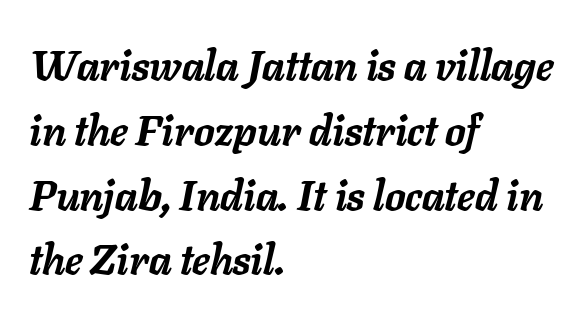
{"italic": "yes", "lean": "right", "slant_degrees": 11, "bold": "yes", "weight": "semibold", "width": "normal", "stroke_contrast": "low", "x_height": "medium", "monospaced": "no", "underline": "no", "align": "left", "line_spacing": "normal", "line_spacing_ratio": 1.58, "letter_spacing": "normal", "letter_spacing_em": 0.0, "glyph_px": 41}
